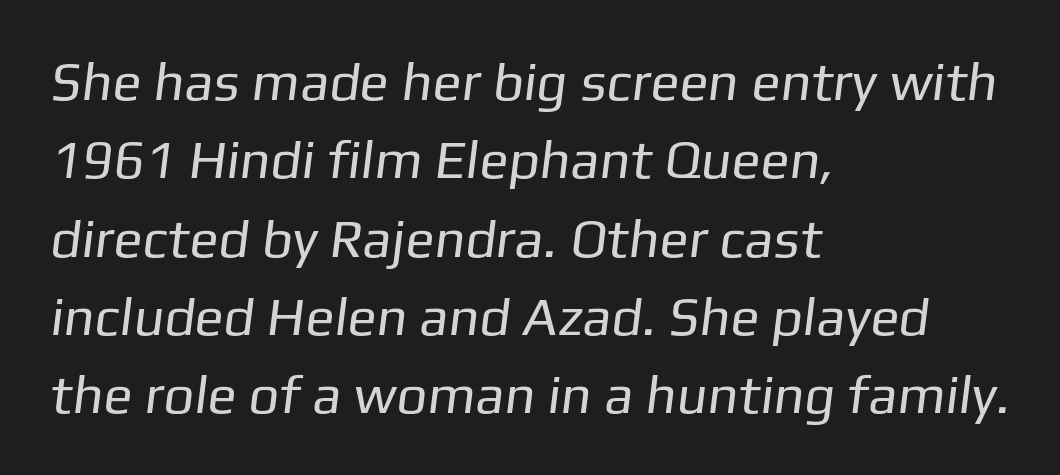
Q: Is the text bold? A: No.
Q: Is the typeface a serif or a sans-serif typeface? A: Sans-serif.
Q: Is the text underlined? A: No.
Q: How is the paragraph aligned? A: Left-aligned.
Q: Is the spacing between letters normal or unusually wide? A: Normal.
Q: Is the spacing between lines tight, normal or loose? A: Normal.
Q: Width (condensed, normal, or wide)? A: Normal.
Q: Stroke contrast? A: Low.
Q: x-height? A: Medium.
Q: Monospaced? A: No.
